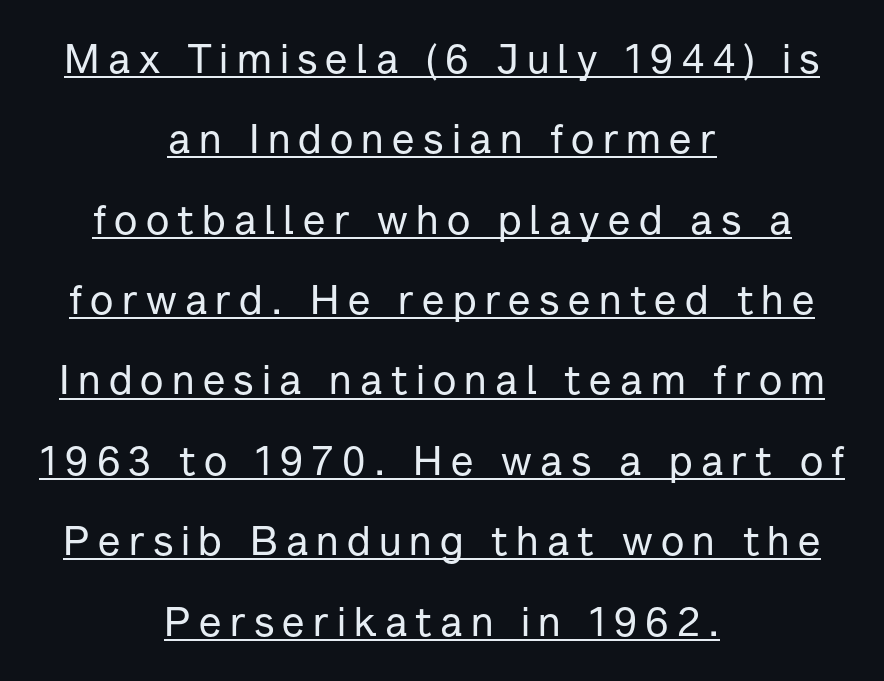
The image shows 41 px sans-serif type, upright; set centered, loose line spacing (1.96x), unusually wide letter spacing (+0.2 em), underlined; low stroke contrast and a medium x-height.
